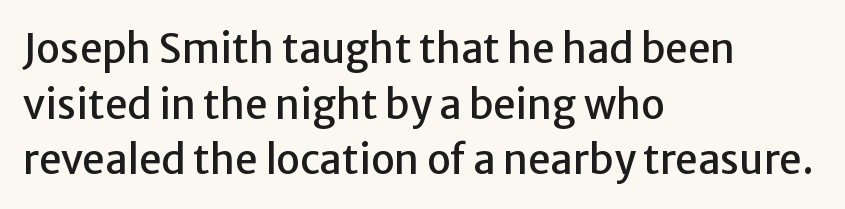
You could not count columns in this text — the font is proportionally spaced. Do the letters lean? They stand straight. Reading down the column, the eye jumps a familiar distance to each next line. Just letters on the line, the space beneath them empty.
